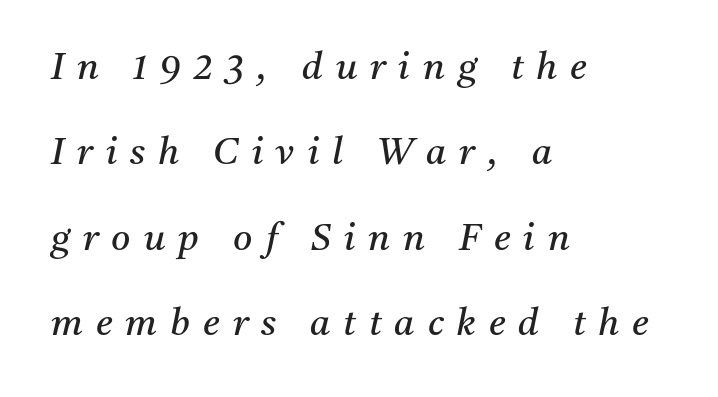
{"serif": "yes", "italic": "yes", "lean": "right", "slant_degrees": 11, "bold": "no", "weight": "regular", "width": "normal", "stroke_contrast": "medium", "x_height": "medium", "monospaced": "no", "underline": "no", "align": "left", "line_spacing": "loose", "line_spacing_ratio": 2.31, "letter_spacing": "wide", "letter_spacing_em": 0.35, "glyph_px": 37}
